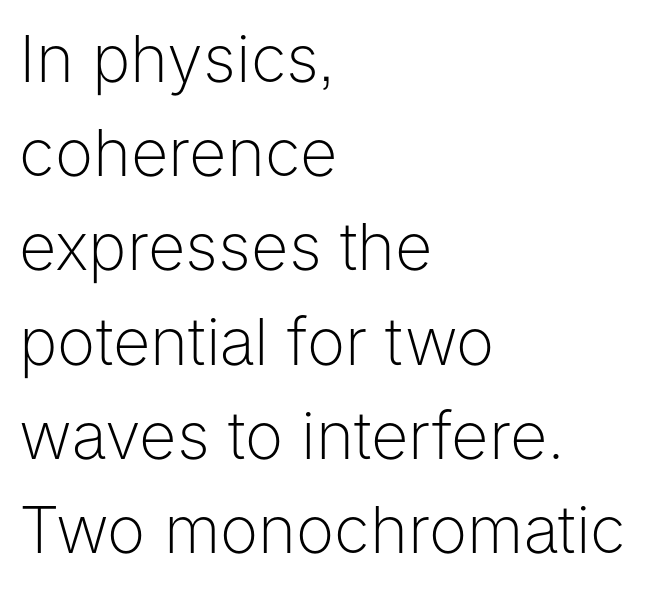
{"serif": "no", "italic": "no", "bold": "no", "weight": "light", "width": "normal", "stroke_contrast": "low", "x_height": "medium", "monospaced": "no", "underline": "no", "align": "left", "line_spacing": "normal", "line_spacing_ratio": 1.45, "letter_spacing": "normal", "letter_spacing_em": 0.0, "glyph_px": 65}
